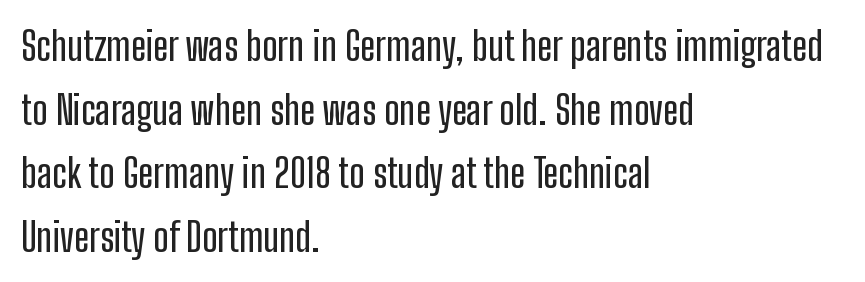
The image shows 40 px condensed sans-serif type, upright; set left-aligned, normal line spacing (1.59x), normal letter spacing, not underlined; low stroke contrast and a medium x-height.
